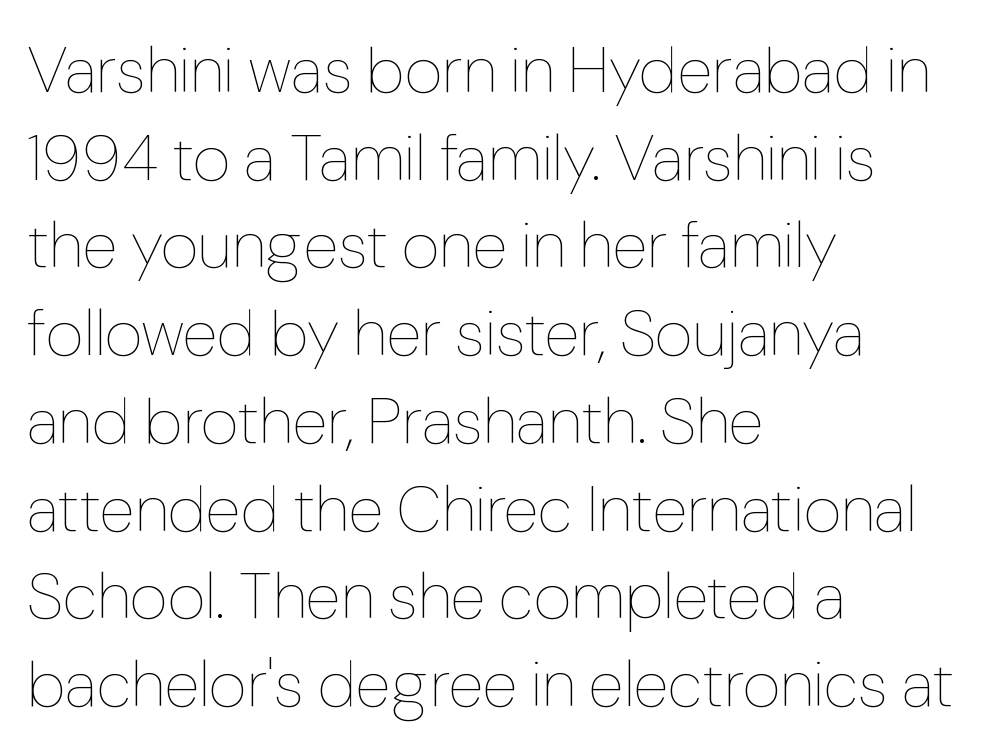
Q: Is the text bold? A: No.
Q: Is the text italic (slanted)? A: No, it is upright.
Q: Is the text underlined? A: No.
Q: How is the paragraph aligned? A: Left-aligned.
Q: Is the spacing between letters normal or unusually wide? A: Normal.
Q: Is the spacing between lines tight, normal or loose? A: Normal.
Q: Width (condensed, normal, or wide)? A: Normal.
Q: Stroke contrast? A: Low.
Q: x-height? A: Medium.
Q: Monospaced? A: No.
